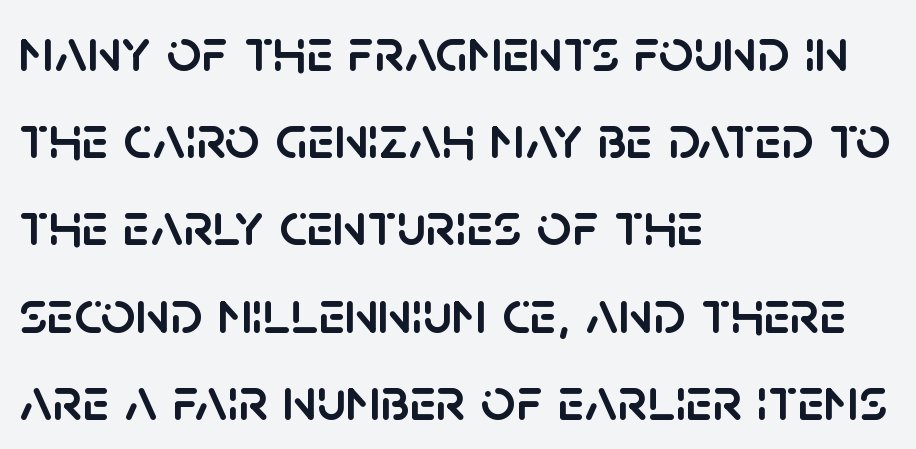
The image shows 61 px sans-serif type, upright; set left-aligned, normal line spacing (1.43x), normal letter spacing, not underlined; low stroke contrast and a large x-height.
